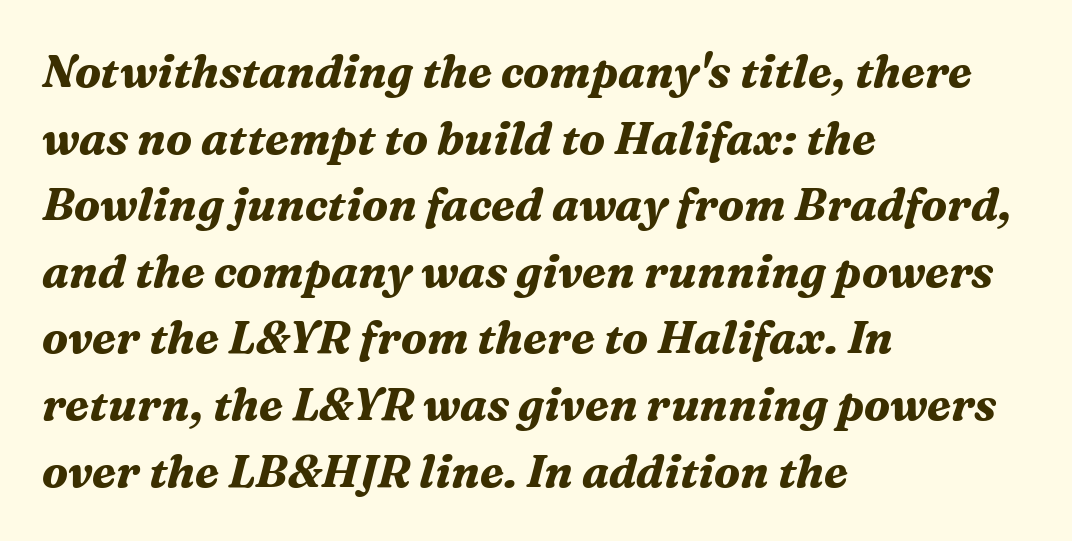
{"serif": "yes", "italic": "yes", "lean": "right", "slant_degrees": 16, "bold": "yes", "weight": "bold", "width": "normal", "stroke_contrast": "medium", "x_height": "medium", "monospaced": "no", "underline": "no", "align": "left", "line_spacing": "normal", "line_spacing_ratio": 1.48, "letter_spacing": "normal", "letter_spacing_em": 0.0, "glyph_px": 45}
